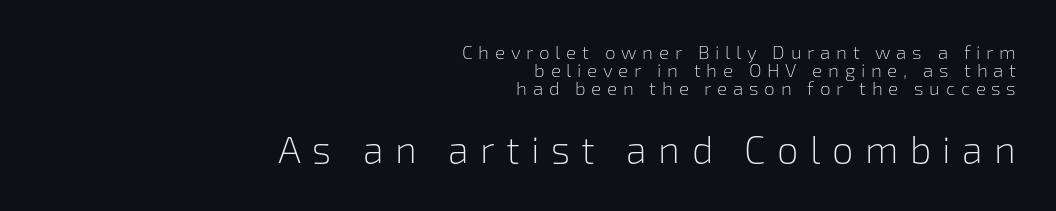
The image shows 38 px light sans-serif type, upright; set right-aligned, tight line spacing (0.95x), unusually wide letter spacing (+0.3 em), not underlined; the second (bottom) block is 2.0x larger; low stroke contrast and a medium x-height.
